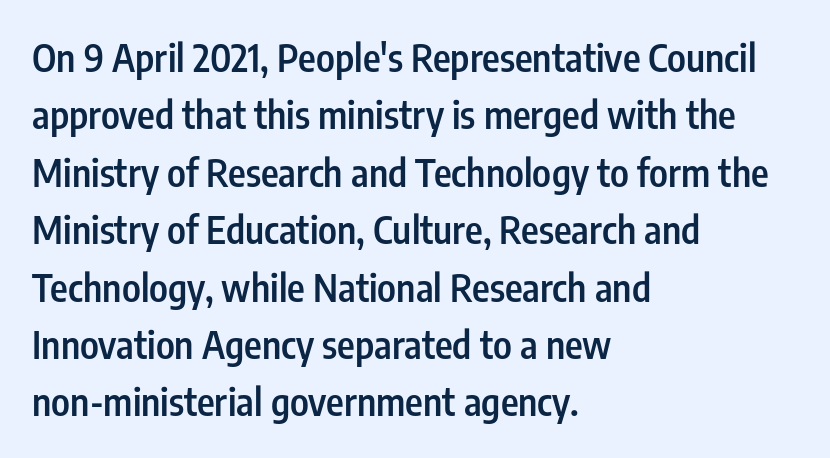
The string is rendered with underlining switched off. Looks like regular typesetting: each glyph gets only the width it needs. Leading matches the norm, producing a regular column. The passage is arranged the way most books set body copy — flush left. Letter spacing: default.
